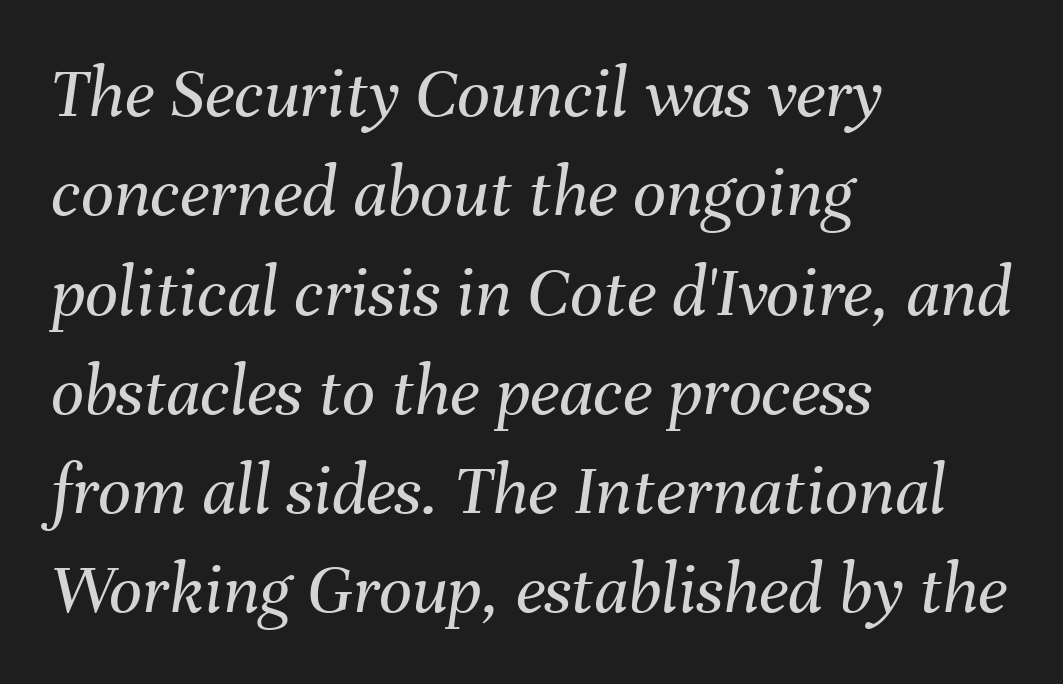
The image shows 73 px regular-weight type, italic (leaning right); set left-aligned, normal line spacing (1.36x), normal letter spacing, not underlined; medium stroke contrast and a medium x-height.
